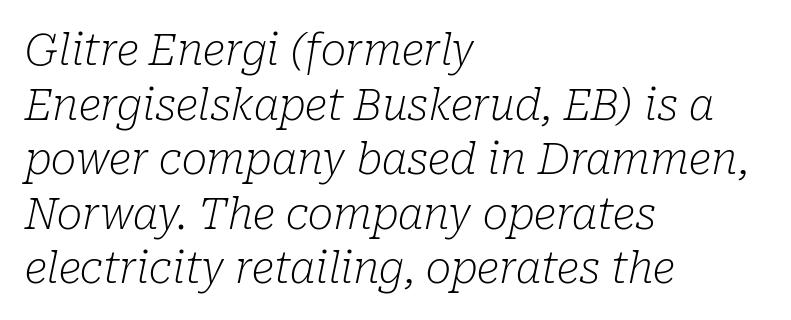
The image shows 43 px light serif type, italic (leaning right); set left-aligned, normal line spacing (1.27x), normal letter spacing, not underlined; low stroke contrast and a medium x-height.
